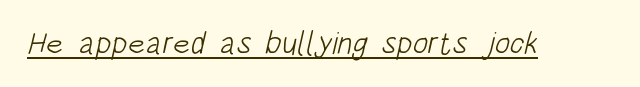
The image shows 32 px light, condensed sans-serif type; set normal letter spacing, underlined; low stroke contrast and a large x-height.
